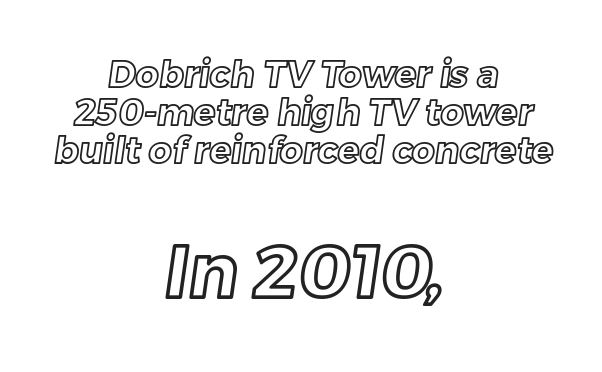
Reading down the block, each line starts at a different indent, mirrored at its end. These lines are rendered in a variable-pitch font. Leading is clearly below the norm, producing a dense column. The line texture is even and compact thanks to regular tracking.
